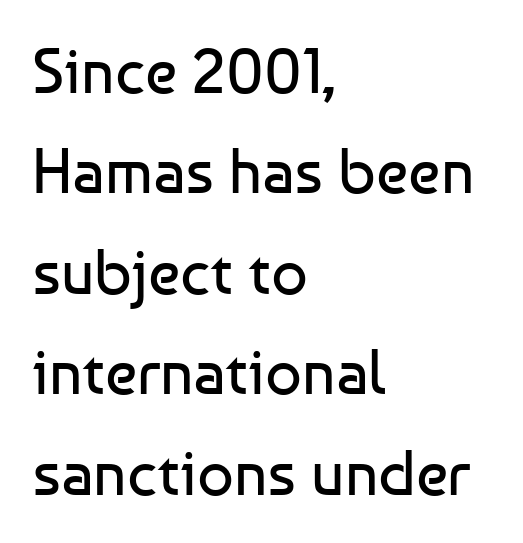
Reading down the block, your eye returns to a fixed left position each line. Does extra space separate the letters? No, they use regular spacing. Nope, not italic — everything's standing straight. The lines sit at an ordinary, default distance from one another. The designer went with a sans here, leaving each stem footless. Heft: none added — not bold.
